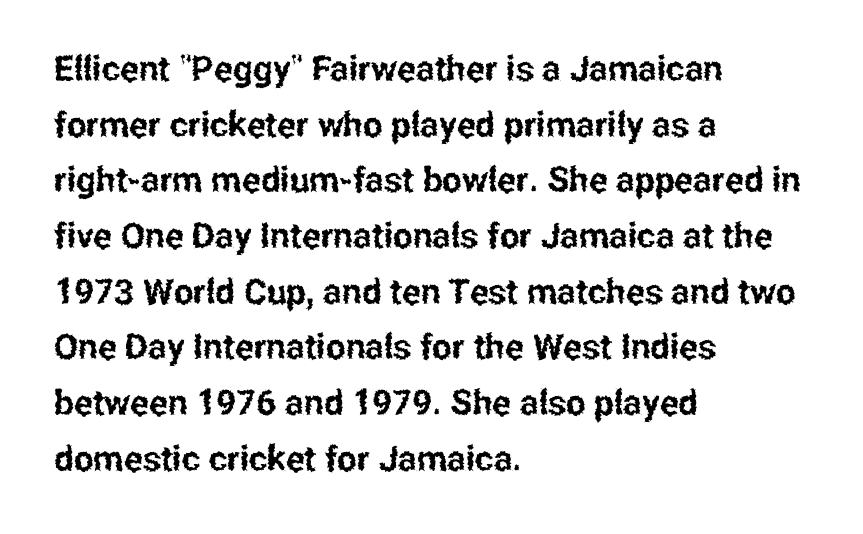
The image shows 35 px condensed sans-serif type, upright; set left-aligned, normal line spacing (1.59x), normal letter spacing, not underlined; low stroke contrast and a medium x-height.
